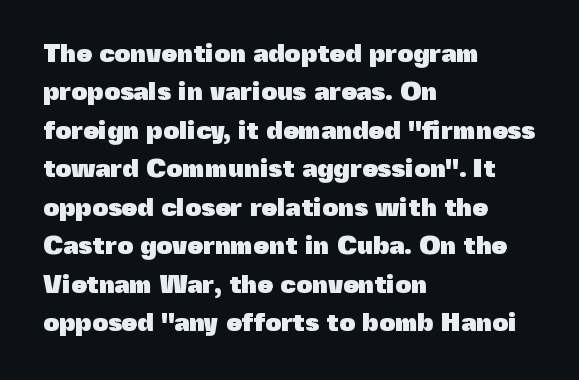
Q: Is the text bold? A: Yes.
Q: Is the text italic (slanted)? A: No, it is upright.
Q: Is the text underlined? A: No.
Q: How is the paragraph aligned? A: Left-aligned.
Q: Is the spacing between letters normal or unusually wide? A: Normal.
Q: Is the spacing between lines tight, normal or loose? A: Normal.
